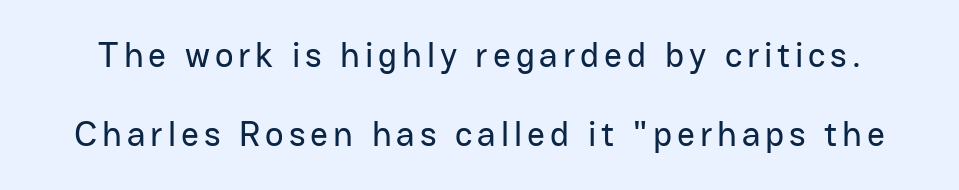
Varying glyph widths throughout — classic text-font behaviour. In terms of leading, this rendering errs on the spacious side. This is the regular roman posture of the typeface. Rule under the text: the space is simply empty.
